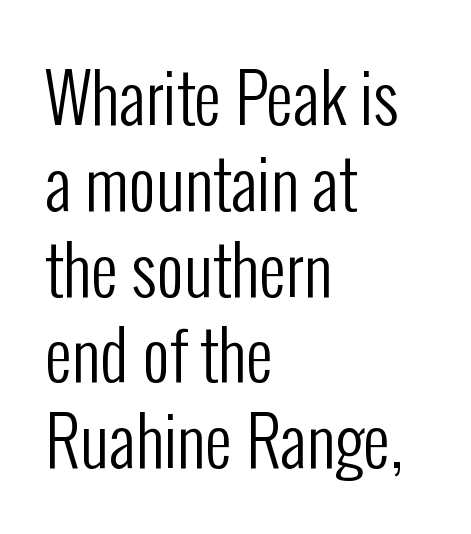
Descenders hang freely into open space. What kind of face is this? One without serifs — a sans. The passage shown is not bold in any degree. The rendering uses natural spacing where letterforms have individual widths. Students, observe: this is what conventionally led text looks like. Does the copy run flush right? No — it runs flush left.
